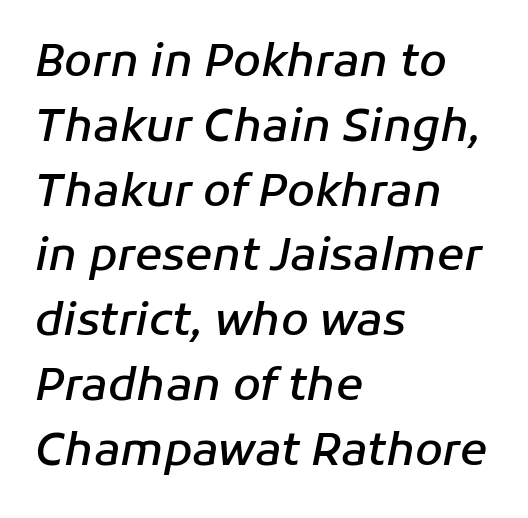
Q: Is the text bold? A: Semi-bold.
Q: Is the text italic (slanted)? A: Yes, it leans right by about 11 degrees.
Q: Is the text underlined? A: No.
Q: How is the paragraph aligned? A: Left-aligned.
Q: Is the spacing between letters normal or unusually wide? A: Normal.
Q: Is the spacing between lines tight, normal or loose? A: Normal.
Q: Width (condensed, normal, or wide)? A: Normal.
Q: Stroke contrast? A: Low.
Q: x-height? A: Medium.
Q: Monospaced? A: No.
